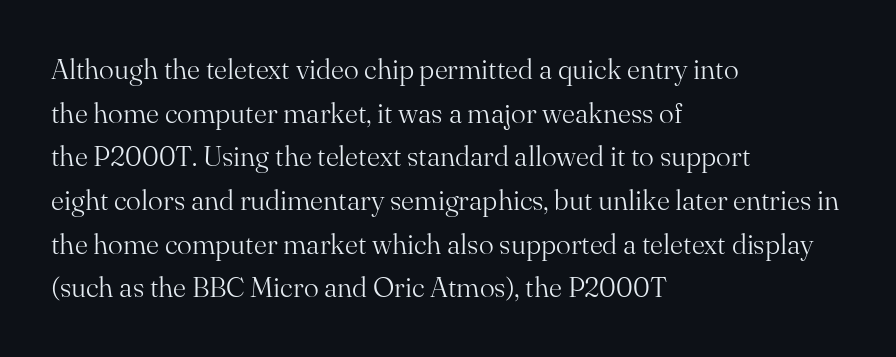
{"serif": "yes", "italic": "no", "bold": "no", "weight": "light", "width": "normal", "stroke_contrast": "medium", "x_height": "small", "monospaced": "no", "underline": "no", "align": "left", "line_spacing": "normal", "line_spacing_ratio": 1.56, "letter_spacing": "normal", "letter_spacing_em": 0.0, "glyph_px": 28}
